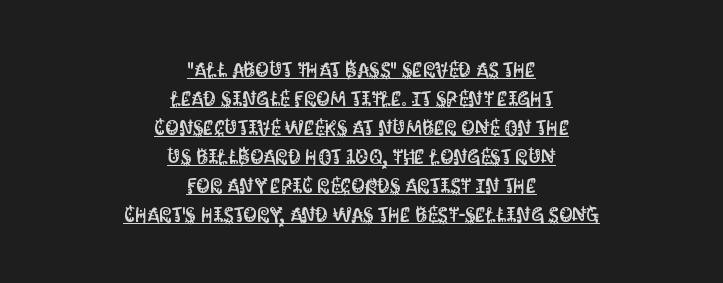
{"italic": "no", "underline": "yes", "align": "center", "line_spacing": "normal", "line_spacing_ratio": 1.38, "letter_spacing": "normal", "letter_spacing_em": 0.0, "glyph_px": 21}
